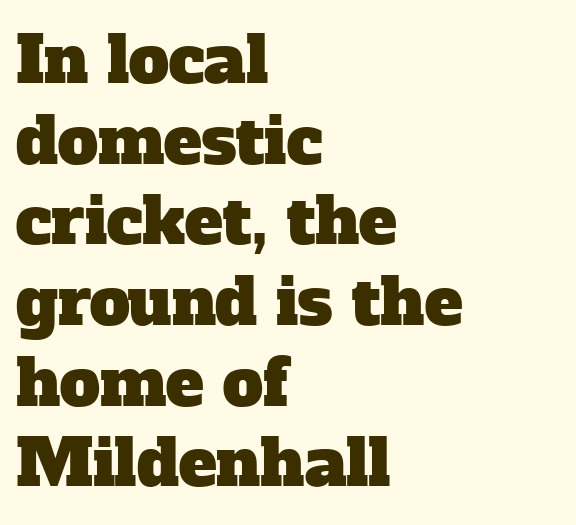
{"serif": "yes", "width": "normal", "stroke_contrast": "low", "x_height": "medium", "monospaced": "no", "underline": "no", "align": "left", "line_spacing": "normal", "line_spacing_ratio": 1.26, "letter_spacing": "normal", "letter_spacing_em": 0.0, "glyph_px": 64}
